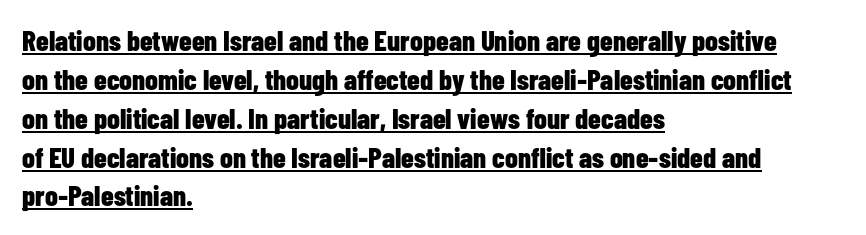
Q: Is the text bold? A: Yes.
Q: Is the text italic (slanted)? A: No, it is upright.
Q: Is the typeface a serif or a sans-serif typeface? A: Sans-serif.
Q: Is the text underlined? A: Yes.
Q: How is the paragraph aligned? A: Left-aligned.
Q: Is the spacing between letters normal or unusually wide? A: Normal.
Q: Is the spacing between lines tight, normal or loose? A: Normal.
Q: Width (condensed, normal, or wide)? A: Condensed.
Q: Stroke contrast? A: Low.
Q: x-height? A: Medium.
Q: Monospaced? A: No.
